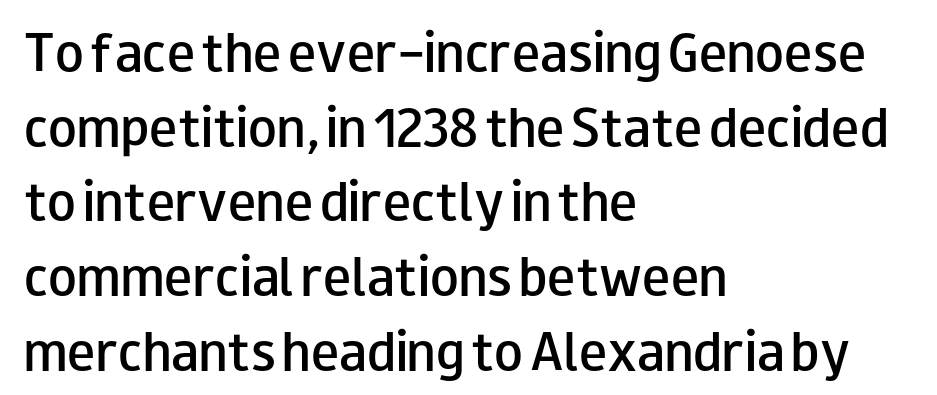
It's the straight-up-and-down kind of type. Is the type bold? Partly — it's a semibold, heavier than regular but not fully bold. Standard letterfit; no display-style spreading of the glyphs. Descenders are the only things crossing below the line.
